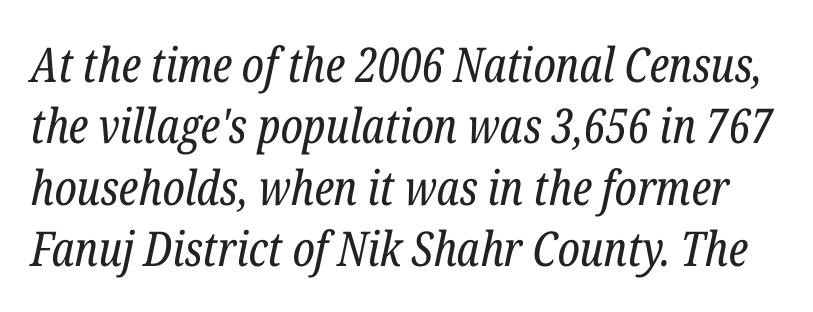
{"serif": "yes", "italic": "yes", "lean": "right", "slant_degrees": 12, "bold": "no", "weight": "regular", "width": "condensed", "stroke_contrast": "low", "x_height": "medium", "monospaced": "no", "underline": "no", "line_spacing": "normal", "line_spacing_ratio": 1.28, "letter_spacing": "normal", "letter_spacing_em": 0.0, "glyph_px": 48}
